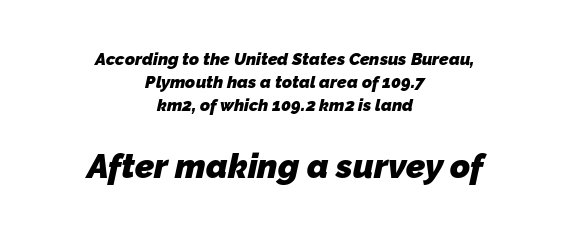
Q: Is the text bold? A: Yes.
Q: Is the typeface a serif or a sans-serif typeface? A: Sans-serif.
Q: Is the text underlined? A: No.
Q: How is the paragraph aligned? A: Centered.
Q: Is the spacing between letters normal or unusually wide? A: Normal.
Q: Is the spacing between lines tight, normal or loose? A: Normal.
Q: Which block of text is set in a larger size, the first (top) or the second (bottom)? A: The second (bottom) one.
Q: Width (condensed, normal, or wide)? A: Normal.
Q: Stroke contrast? A: Low.
Q: x-height? A: Medium.
Q: Monospaced? A: No.
